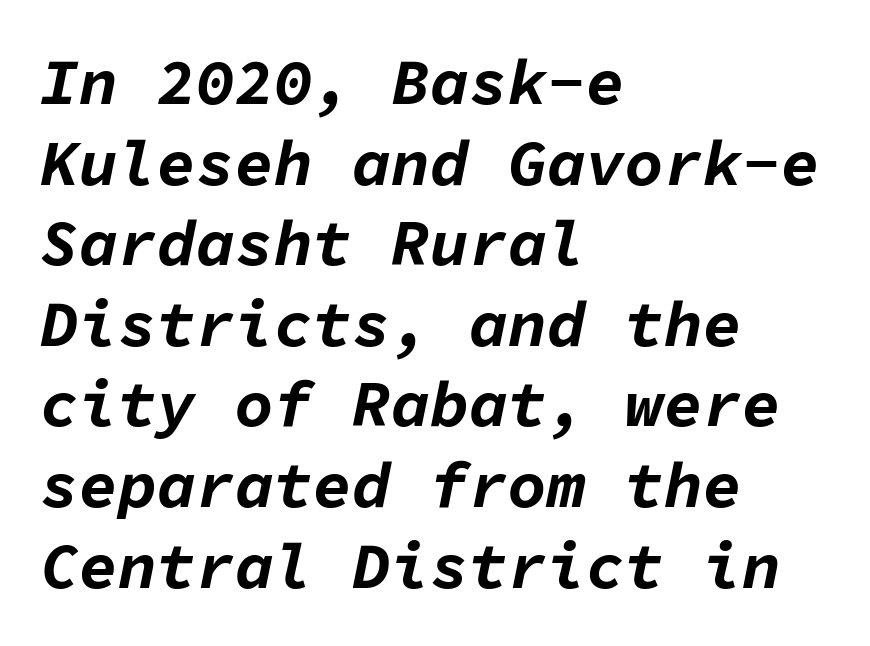
Q: Is the text bold? A: Yes.
Q: Is the text italic (slanted)? A: Yes, it leans right by about 11 degrees.
Q: Is the text underlined? A: No.
Q: How is the paragraph aligned? A: Left-aligned.
Q: Is the spacing between letters normal or unusually wide? A: Normal.
Q: Width (condensed, normal, or wide)? A: Normal.
Q: Stroke contrast? A: Low.
Q: x-height? A: Medium.
Q: Monospaced? A: Yes.
